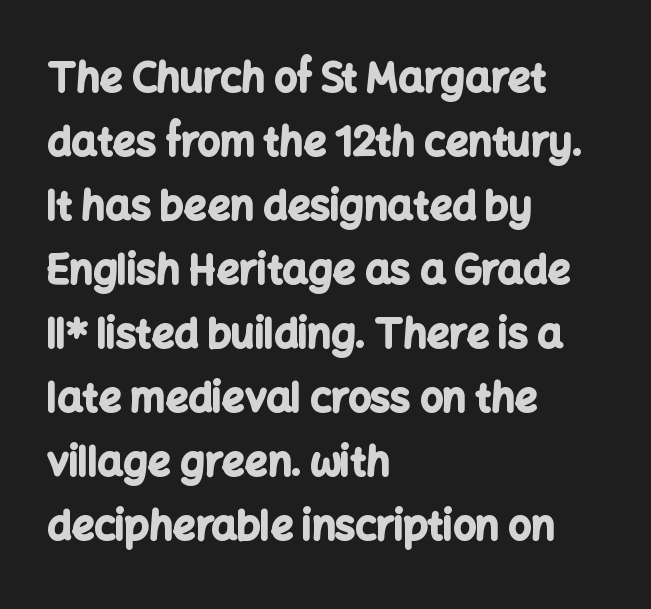
Q: Is the text bold? A: Yes.
Q: Is the text italic (slanted)? A: No, it is upright.
Q: Is the typeface a serif or a sans-serif typeface? A: Sans-serif.
Q: Is the text underlined? A: No.
Q: How is the paragraph aligned? A: Left-aligned.
Q: Is the spacing between letters normal or unusually wide? A: Normal.
Q: Is the spacing between lines tight, normal or loose? A: Normal.
Q: Width (condensed, normal, or wide)? A: Normal.
Q: Stroke contrast? A: Low.
Q: x-height? A: Medium.
Q: Monospaced? A: No.
